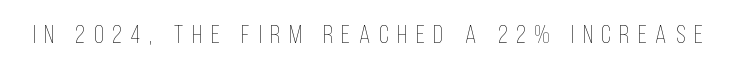
The specimen reads as upright at a glance. Plain, unruled lines of type. Each word looks stretched out because of the extra space between its letters. The typesetting does not lean heavy: it is not bold.
